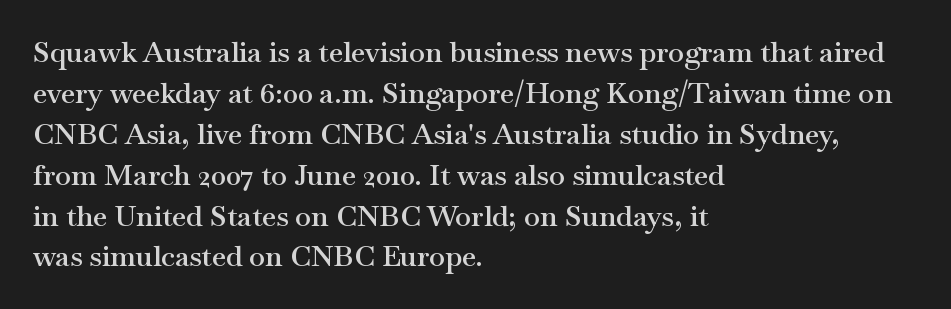
The image shows 29 px semibold, wide serif type, upright; set left-aligned, normal line spacing (1.41x), normal letter spacing, not underlined; medium stroke contrast and a small x-height.
